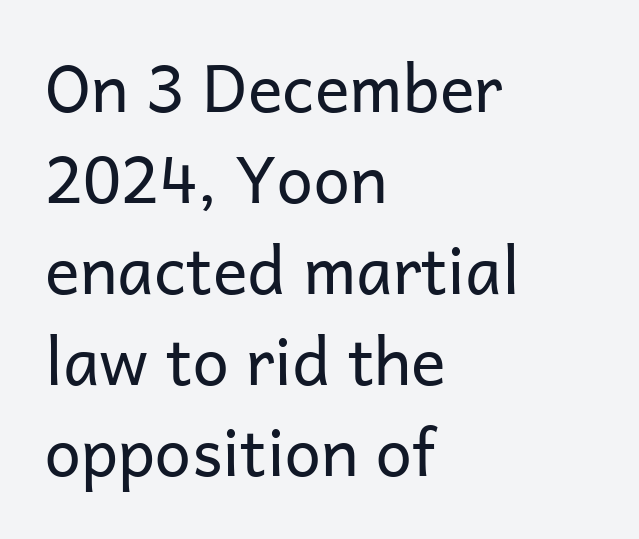
The type family on display is of the sans-serif kind. Regular leading. The space beneath each line is pristine and unruled. A typesetter would call this proportional, since set widths differ per character.
